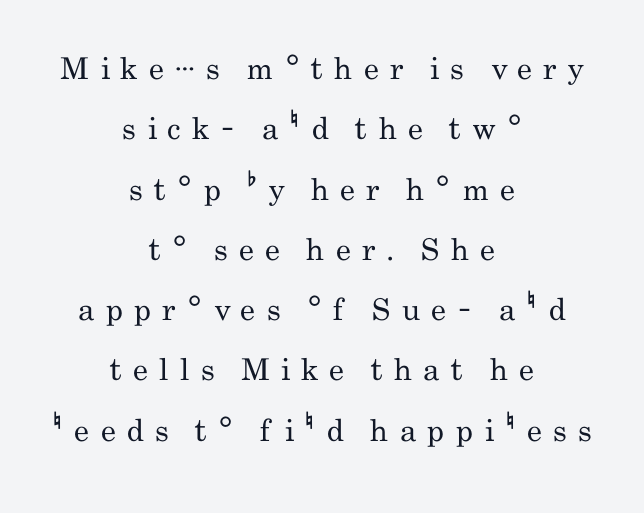
Q: Is the text bold? A: No.
Q: Is the text italic (slanted)? A: No, it is upright.
Q: Is the typeface a serif or a sans-serif typeface? A: Sans-serif.
Q: Is the text underlined? A: No.
Q: How is the paragraph aligned? A: Centered.
Q: Is the spacing between letters normal or unusually wide? A: Unusually wide.
Q: Is the spacing between lines tight, normal or loose? A: Loose.
Q: Width (condensed, normal, or wide)? A: Condensed.
Q: Stroke contrast? A: Low.
Q: x-height? A: Small.
Q: Monospaced? A: No.
